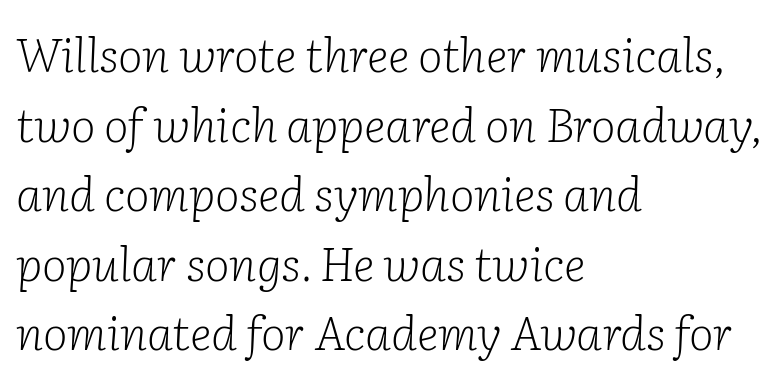
{"serif": "yes", "italic": "yes", "lean": "right", "slant_degrees": 2, "bold": "no", "weight": "light", "width": "normal", "stroke_contrast": "low", "x_height": "medium", "monospaced": "no", "underline": "no", "align": "left", "line_spacing": "normal", "line_spacing_ratio": 1.48, "letter_spacing": "normal", "letter_spacing_em": 0.0, "glyph_px": 47}
